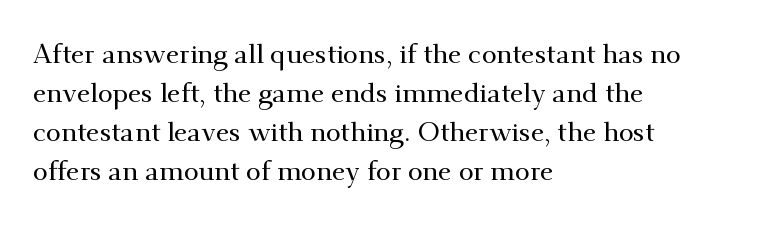
Q: Is the text italic (slanted)? A: No, it is upright.
Q: Is the text underlined? A: No.
Q: How is the paragraph aligned? A: Left-aligned.
Q: Is the spacing between letters normal or unusually wide? A: Normal.
Q: Is the spacing between lines tight, normal or loose? A: Normal.
